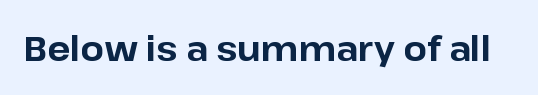
{"serif": "no", "italic": "no", "bold": "yes", "weight": "bold", "width": "normal", "stroke_contrast": "low", "x_height": "medium", "monospaced": "no", "underline": "no", "letter_spacing": "normal", "letter_spacing_em": 0.0, "glyph_px": 34}
